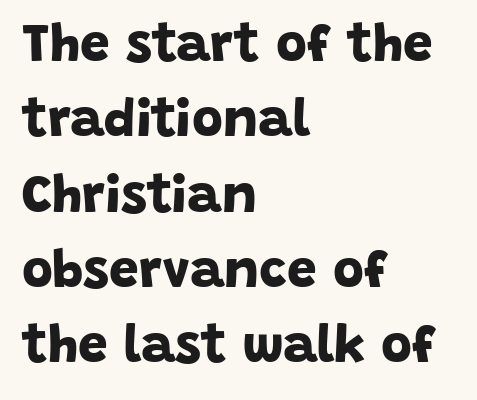
{"serif": "no", "bold": "yes", "weight": "bold", "width": "normal", "stroke_contrast": "low", "x_height": "large", "monospaced": "no", "underline": "no", "align": "left", "line_spacing": "normal", "line_spacing_ratio": 1.42, "letter_spacing": "normal", "letter_spacing_em": 0.0, "glyph_px": 53}
